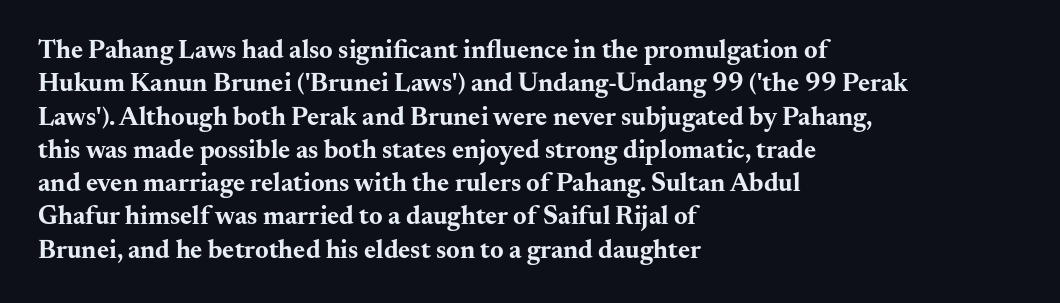
In terms of posture, this sample is upright. Look at the stroke-to-counter ratio: heavy, a bold. Notice how descenders clear the ascenders below comfortably — that's standard leading. The zone under the glyphs is completely vacant. The rendering keeps characters at their native spacing.
